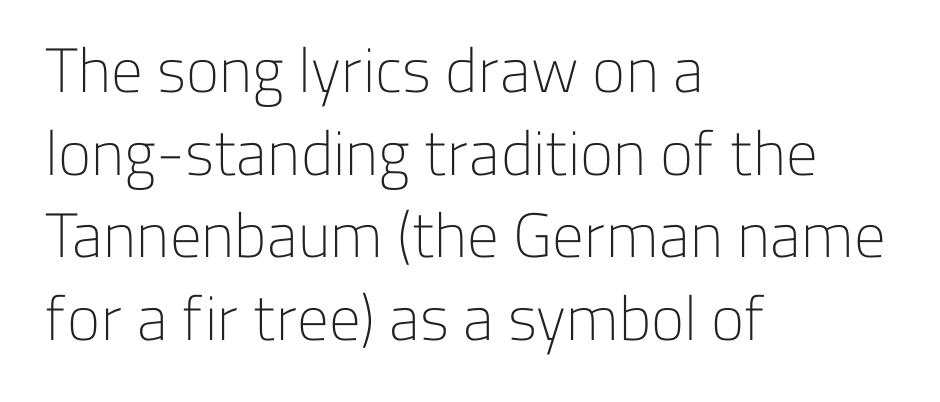
Q: Is the text bold? A: No.
Q: Is the text italic (slanted)? A: No, it is upright.
Q: Is the typeface a serif or a sans-serif typeface? A: Sans-serif.
Q: Is the text underlined? A: No.
Q: How is the paragraph aligned? A: Left-aligned.
Q: Is the spacing between letters normal or unusually wide? A: Normal.
Q: Is the spacing between lines tight, normal or loose? A: Normal.
Q: Width (condensed, normal, or wide)? A: Normal.
Q: Stroke contrast? A: Low.
Q: x-height? A: Medium.
Q: Monospaced? A: No.
